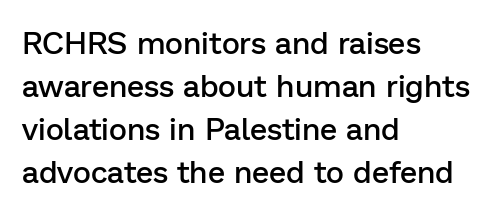
The image shows 31 px semibold sans-serif type, upright; set left-aligned, normal line spacing (1.39x), normal letter spacing, not underlined; low stroke contrast and a medium x-height.
